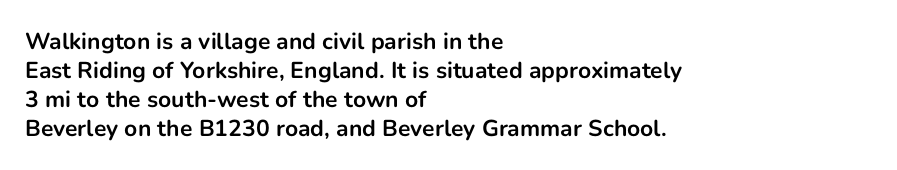
Q: Is the text bold? A: Yes.
Q: Is the text italic (slanted)? A: No, it is upright.
Q: Is the text underlined? A: No.
Q: How is the paragraph aligned? A: Left-aligned.
Q: Is the spacing between letters normal or unusually wide? A: Normal.
Q: Is the spacing between lines tight, normal or loose? A: Normal.
